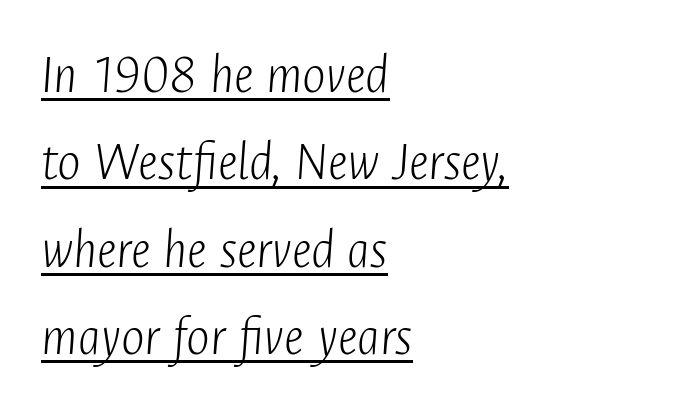
The image shows 56 px light, condensed type, italic (leaning right); set left-aligned, normal line spacing (1.56x), normal letter spacing, underlined; low stroke contrast and a medium x-height.
